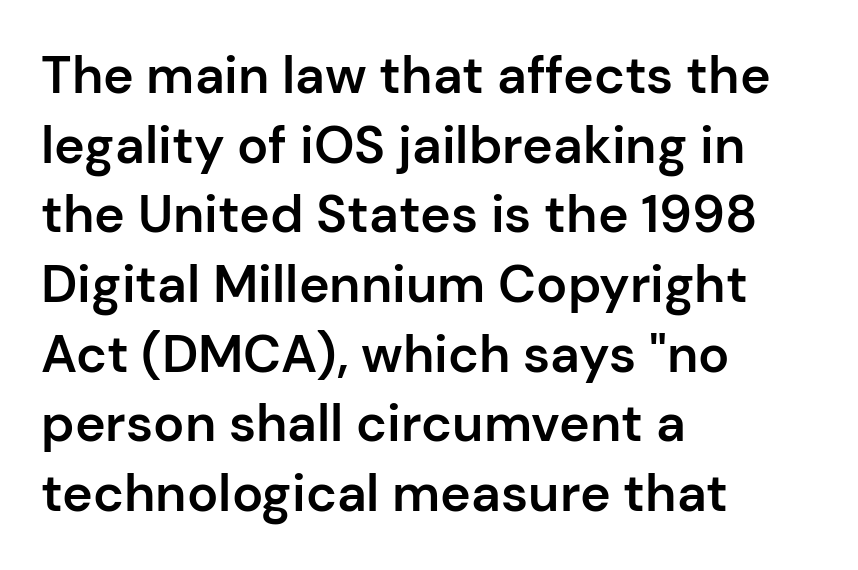
The image shows 52 px semibold sans-serif type, upright; set left-aligned, normal line spacing (1.34x), normal letter spacing, not underlined; low stroke contrast and a medium x-height.
